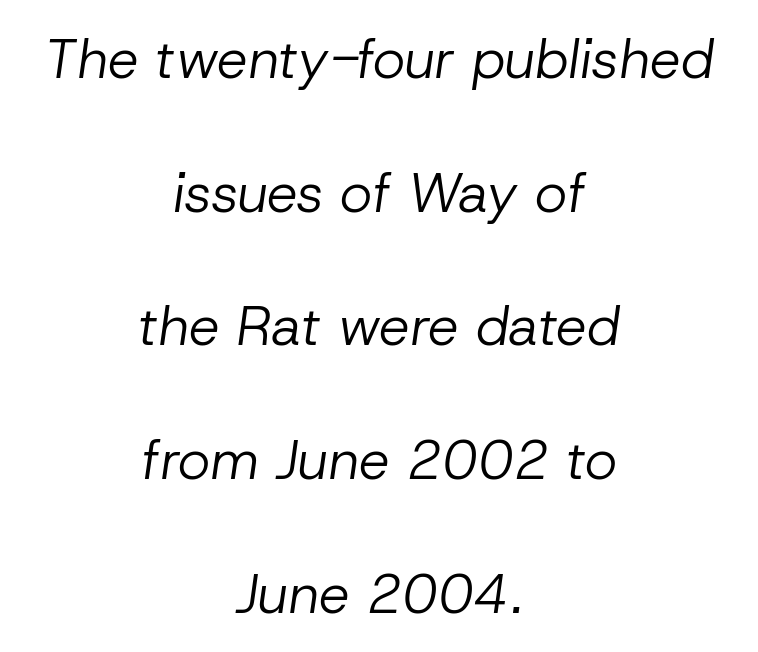
{"italic": "yes", "lean": "right", "slant_degrees": 8, "bold": "no", "weight": "regular", "width": "normal", "stroke_contrast": "low", "x_height": "medium", "monospaced": "no", "underline": "no", "align": "center", "line_spacing": "loose", "line_spacing_ratio": 2.43, "letter_spacing": "normal", "letter_spacing_em": 0.0, "glyph_px": 55}
